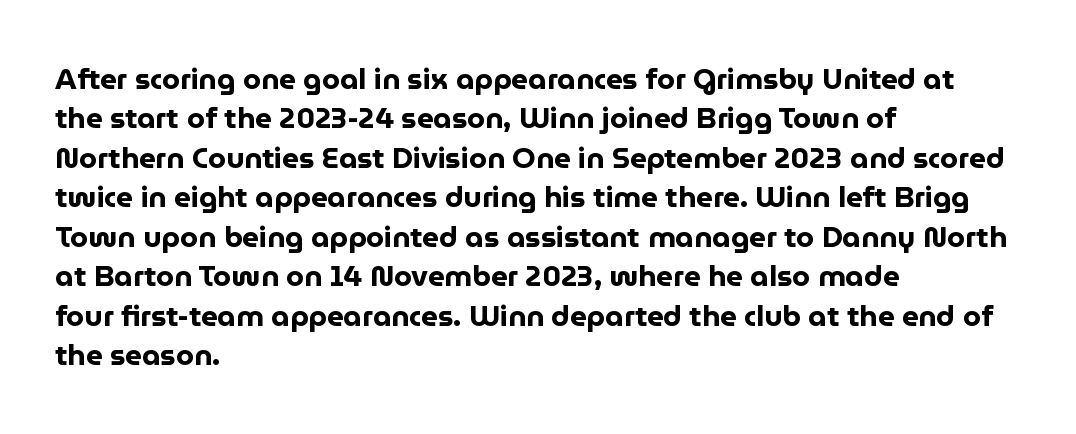
{"serif": "no", "italic": "no", "bold": "yes", "weight": "bold", "width": "normal", "stroke_contrast": "low", "x_height": "medium", "monospaced": "no", "underline": "no", "align": "left", "line_spacing": "normal", "line_spacing_ratio": 1.36, "letter_spacing": "normal", "letter_spacing_em": 0.0, "glyph_px": 29}
